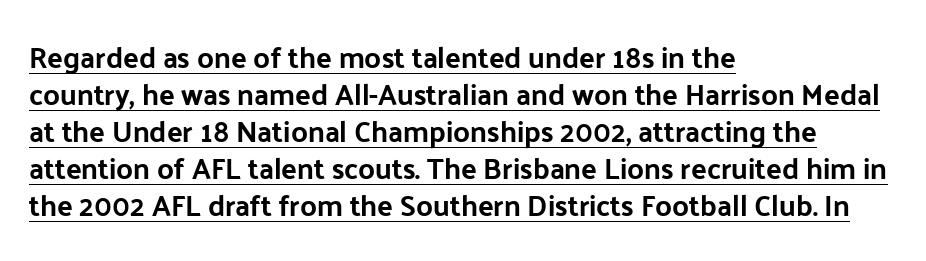
Visually the block forms a straight wall on the left and a jagged coastline on the right. Character widths vary here, with narrow letters taking less room than wide ones. Characters remain perfectly vertical along every line. Compared with typical body copy, the letter spacing here is the same. No feet cap the strokes, marking this as sans-serif type.
